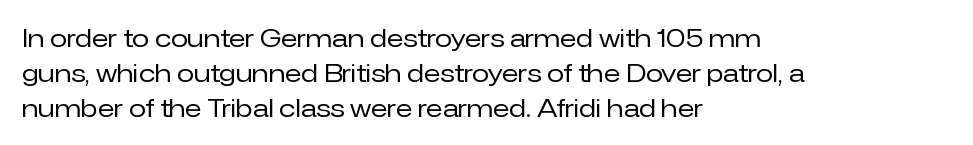
Q: Is the text bold? A: No.
Q: Is the text italic (slanted)? A: No, it is upright.
Q: Is the text underlined? A: No.
Q: How is the paragraph aligned? A: Left-aligned.
Q: Is the spacing between letters normal or unusually wide? A: Normal.
Q: Is the spacing between lines tight, normal or loose? A: Normal.
